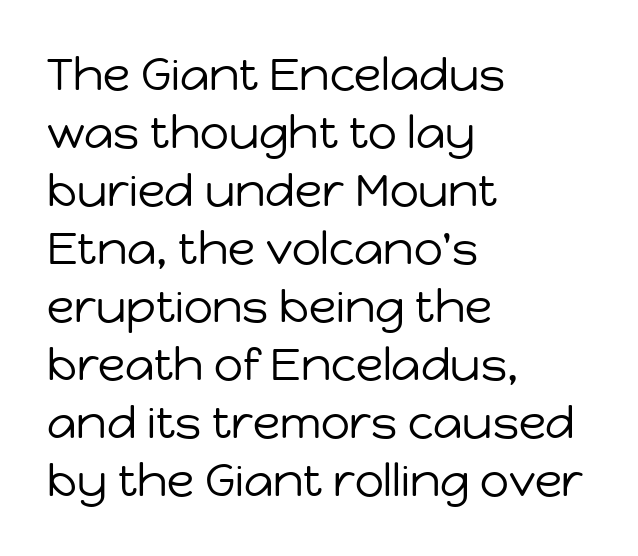
{"serif": "no", "italic": "no", "bold": "no", "weight": "regular", "width": "normal", "stroke_contrast": "low", "x_height": "medium", "monospaced": "no", "underline": "no", "align": "left", "line_spacing": "normal", "line_spacing_ratio": 1.29, "letter_spacing": "normal", "letter_spacing_em": 0.0, "glyph_px": 45}
